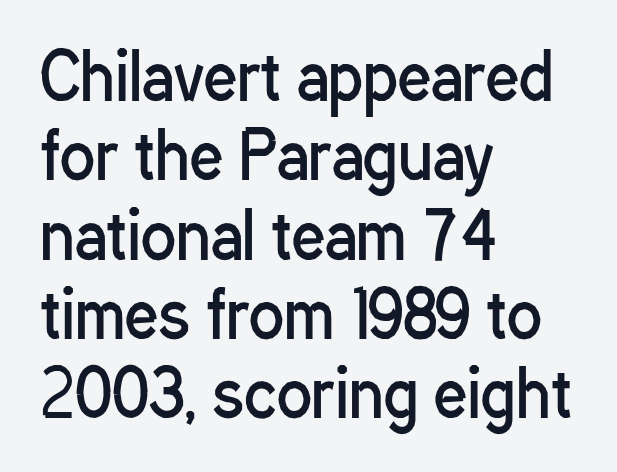
The typeface has the unassuming heft of standard copy or less. One-word summary of the alignment: left. Spacing verdict: proportional, widths tailored to each character. Descenders hang freely into open space. Caption: standard tracking, unaltered. Observe the absence of serifs on each vertical stroke in this sample.
